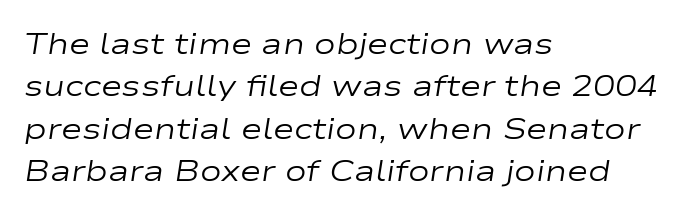
Words appear dense and cohesive because spacing is normal. Quick note: italic. No chunkiness to these letters — they're not bold. Each new line begins a customary step beneath the previous one.
